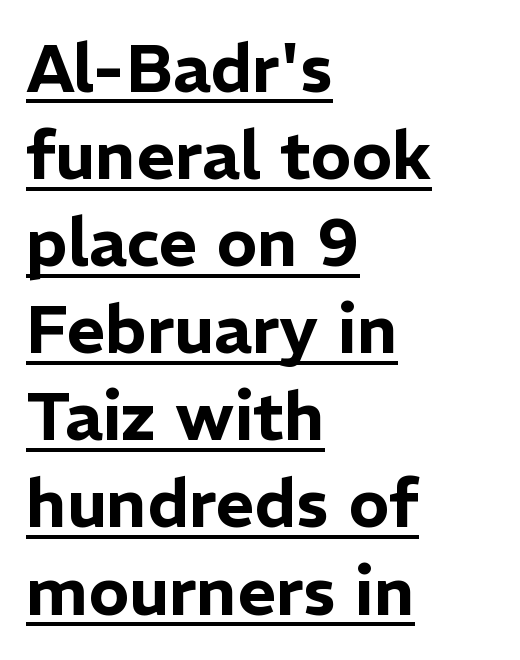
{"serif": "no", "italic": "no", "width": "normal", "stroke_contrast": "low", "x_height": "medium", "monospaced": "no", "underline": "yes", "align": "left", "line_spacing": "normal", "line_spacing_ratio": 1.3, "letter_spacing": "normal", "letter_spacing_em": 0.0, "glyph_px": 67}
